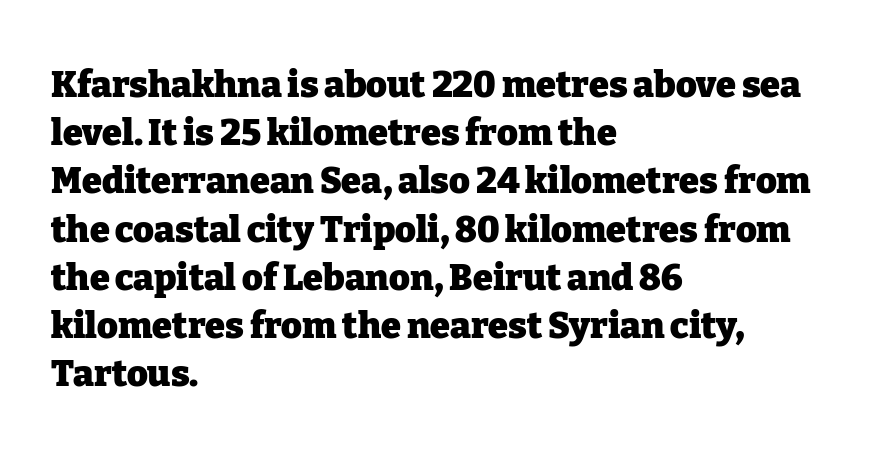
Q: Is the text bold? A: Yes.
Q: Is the text italic (slanted)? A: No, it is upright.
Q: Is the typeface a serif or a sans-serif typeface? A: Serif.
Q: Is the text underlined? A: No.
Q: How is the paragraph aligned? A: Left-aligned.
Q: Is the spacing between letters normal or unusually wide? A: Normal.
Q: Is the spacing between lines tight, normal or loose? A: Normal.
Q: Width (condensed, normal, or wide)? A: Normal.
Q: Stroke contrast? A: Low.
Q: x-height? A: Medium.
Q: Monospaced? A: No.
